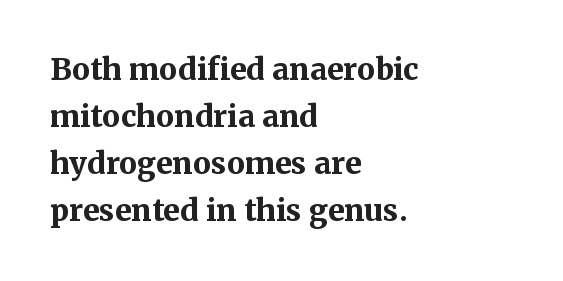
Bare-footed words on every line. The rendering uses natural spacing where letterforms have individual widths. Stroke thickness is high; the sample reads as a true bold. The lines are quadded left. Each new line begins a customary step beneath the previous one.
